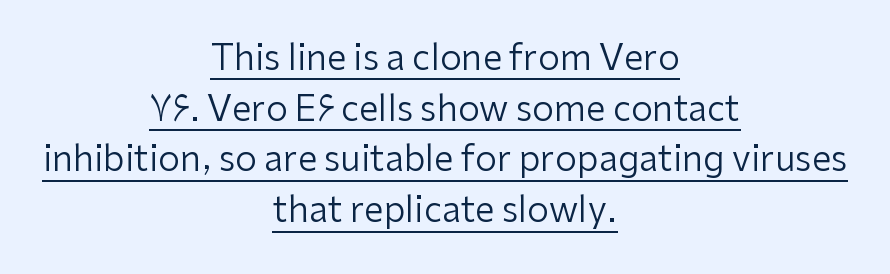
{"serif": "no", "italic": "no", "bold": "no", "weight": "regular", "width": "normal", "stroke_contrast": "low", "x_height": "medium", "monospaced": "no", "underline": "yes", "align": "center", "line_spacing": "normal", "line_spacing_ratio": 1.45, "letter_spacing": "normal", "letter_spacing_em": 0.0, "glyph_px": 35}
